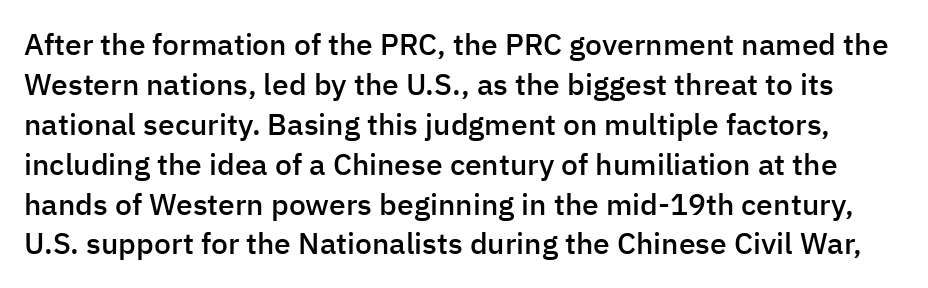
The image shows 30 px semibold sans-serif type, upright; set normal line spacing (1.33x), normal letter spacing, not underlined; low stroke contrast and a medium x-height.
